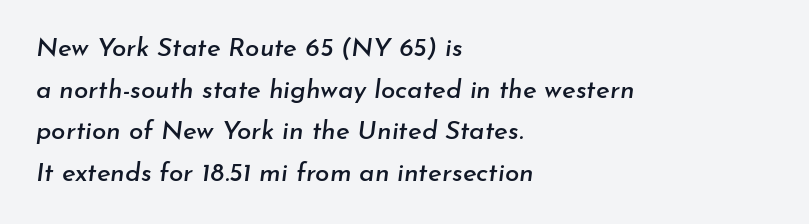
The image shows 26 px text type, italic (leaning right); set left-aligned, normal line spacing (1.6x), normal letter spacing, not underlined.
